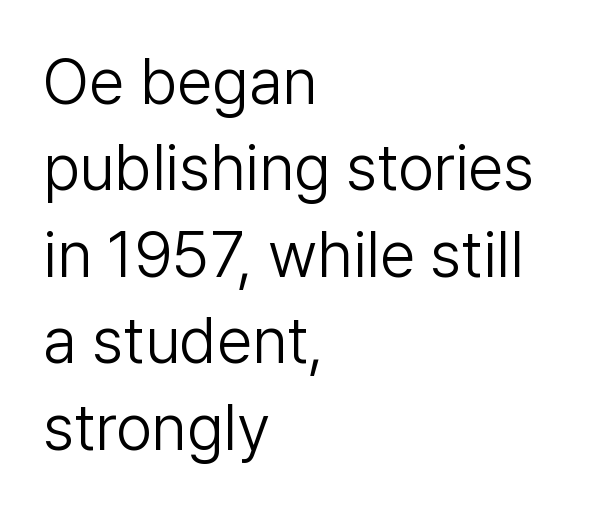
A normal amount of white space separates one row of letters from the next. Each letter keeps its own natural width here, so spacing adapts to shape. In terms of posture, this sample is upright. Note: no serifs on the glyphs. Compared with a centered layout, this one pins lines to the left instead.
